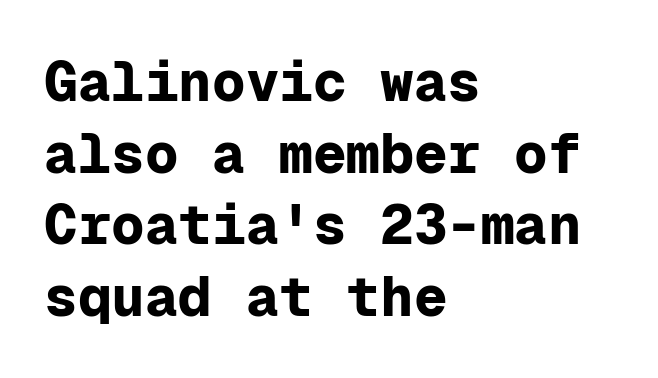
{"serif": "no", "italic": "no", "bold": "yes", "weight": "bold", "width": "normal", "stroke_contrast": "low", "x_height": "medium", "monospaced": "yes", "underline": "no", "align": "left", "line_spacing": "normal", "line_spacing_ratio": 1.28, "letter_spacing": "normal", "letter_spacing_em": 0.0, "glyph_px": 56}
